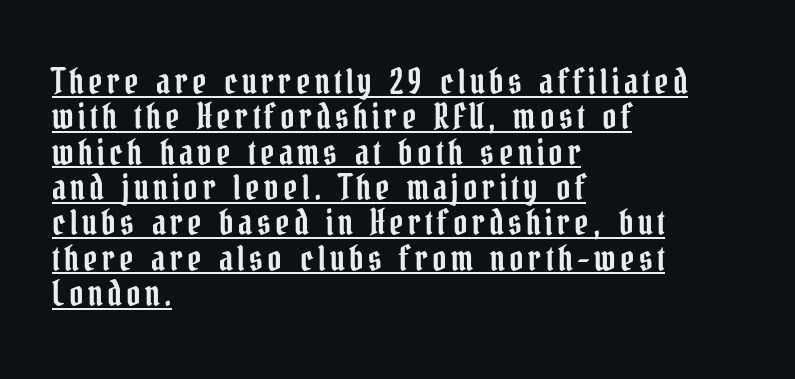
The image shows 34 px condensed serif type, upright; set left-aligned, tight line spacing (1.04x), underlined; low stroke contrast and a medium x-height.
